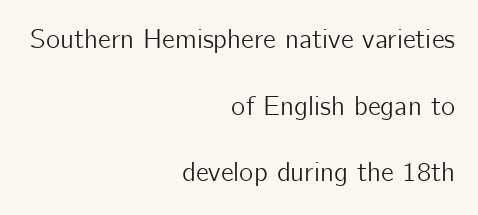
{"italic": "no", "underline": "no", "align": "right", "line_spacing": "loose", "line_spacing_ratio": 2.47, "letter_spacing": "normal", "letter_spacing_em": 0.0, "glyph_px": 27}
